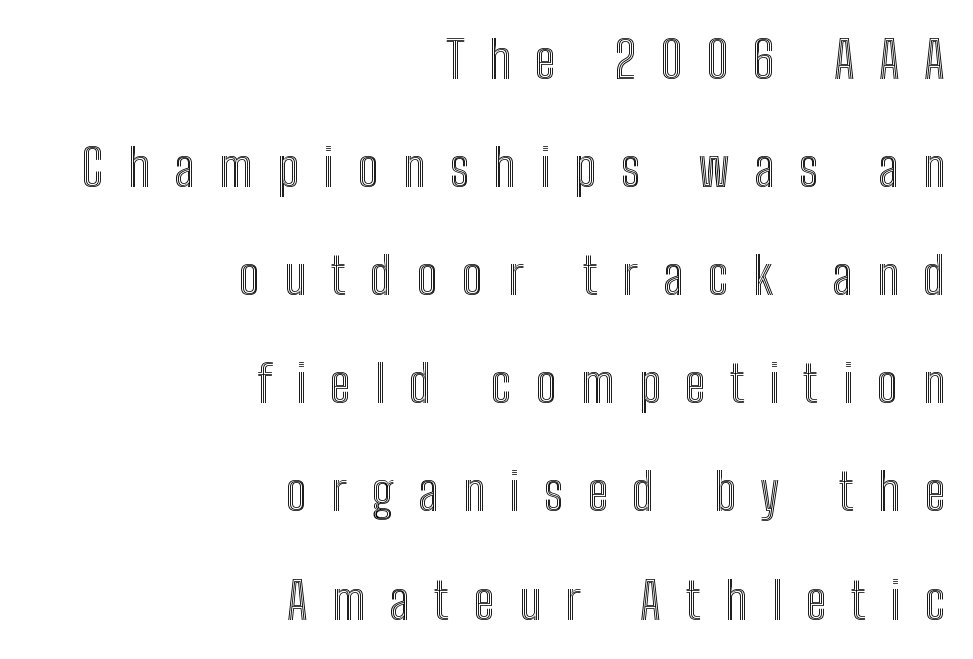
The image shows 51 px condensed type, upright; set right-aligned, loose line spacing (2.12x), unusually wide letter spacing (+0.48 em), not underlined; a medium x-height.
